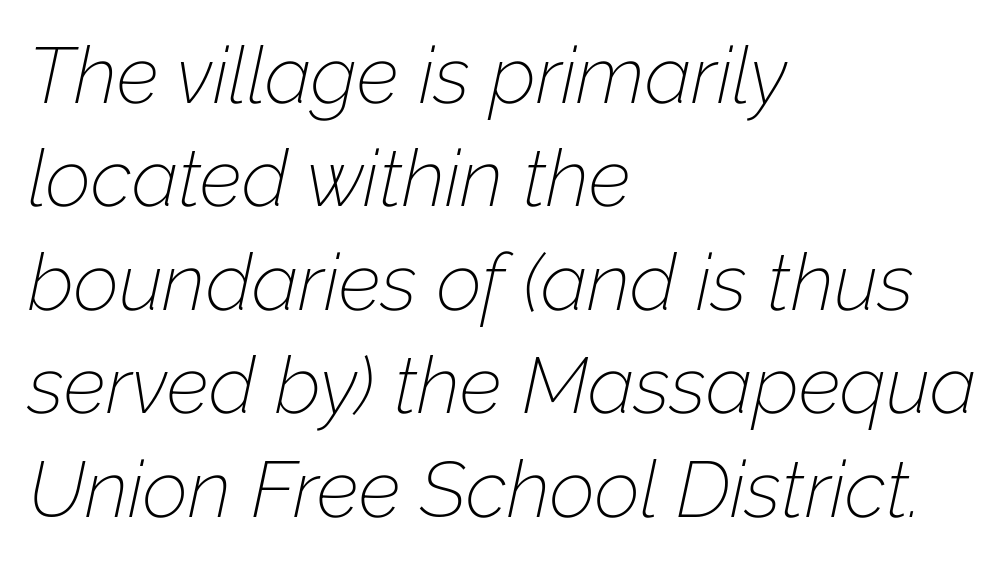
The image shows 79 px thin type, italic (leaning right); set left-aligned, normal line spacing (1.31x), normal letter spacing, not underlined; low stroke contrast and a medium x-height.
